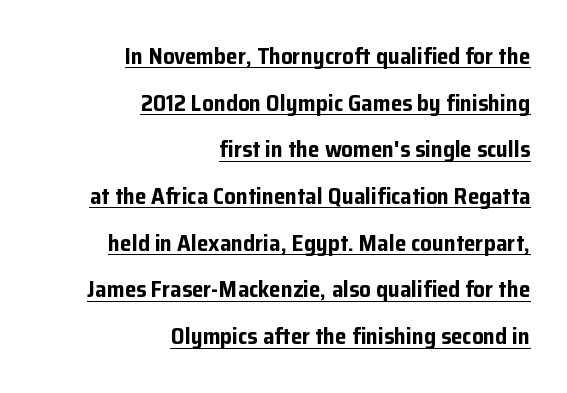
Each line ends at the same right margin while the left side varies. A great deal of white space separates one row of letters from the next. When letters stand straight like this, we call the style roman or upright. There is no visible air inserted between adjacent glyphs. Emphasis by weight is at full strength: bold.
